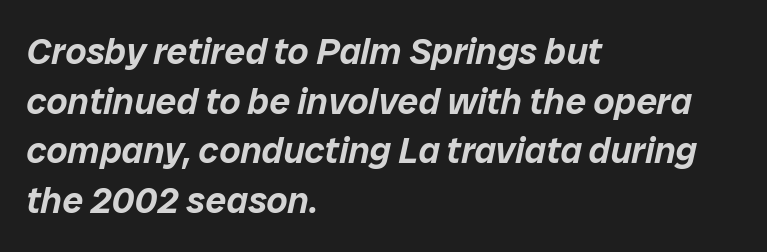
The image shows 37 px text type, italic (leaning right); set left-aligned, normal line spacing (1.34x), normal letter spacing, not underlined; low stroke contrast and a medium x-height.
